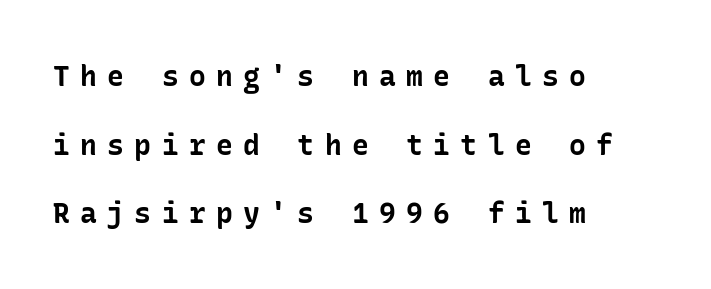
Q: Is the text bold? A: Yes.
Q: Is the text italic (slanted)? A: No, it is upright.
Q: Is the typeface a serif or a sans-serif typeface? A: Sans-serif.
Q: Is the text underlined? A: No.
Q: How is the paragraph aligned? A: Left-aligned.
Q: Is the spacing between letters normal or unusually wide? A: Unusually wide.
Q: Is the spacing between lines tight, normal or loose? A: Loose.
Q: Width (condensed, normal, or wide)? A: Normal.
Q: Stroke contrast? A: Low.
Q: x-height? A: Medium.
